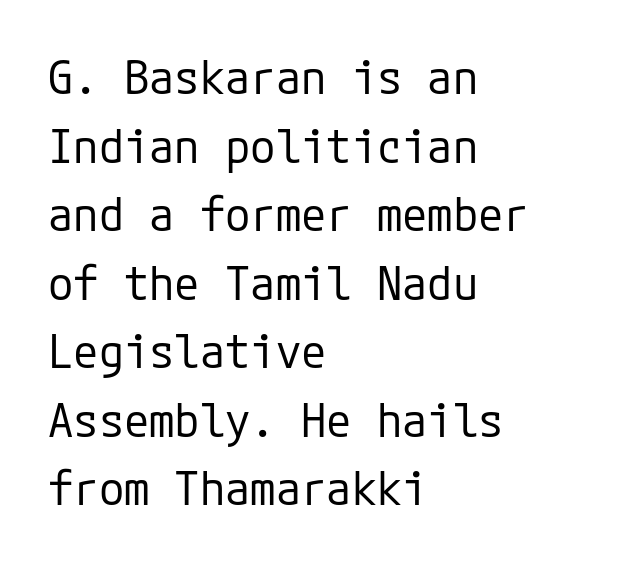
The lettering holds an erect, upright posture throughout. Does the type have serifs? No, each stem ends abruptly. The gap between lines stays unmarked. These glyphs show unthickened strokes, regular width or finer. Alignment: flush left. Quick note: interline space is typical.
